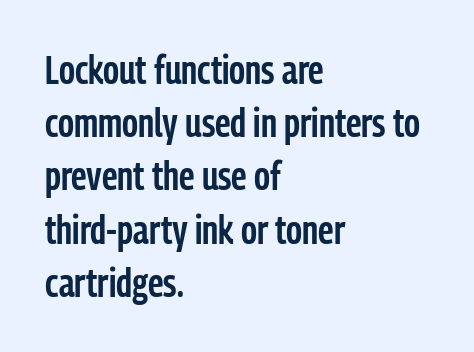
What's the leading like? Ordinary, nothing unusual. The sample has been set in demibold, a notch under bold. Every row of glyphs begins at an identical x-position on the left. Honestly, there is no underline to notice here at all. Examine the stroke ends and you'll find no serifs.
